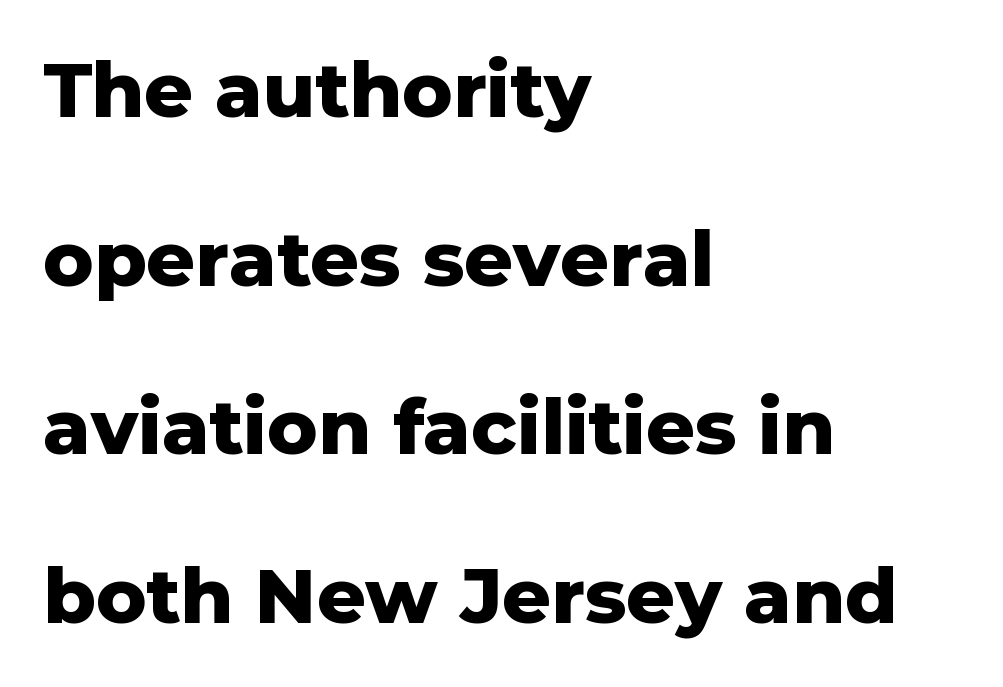
{"serif": "no", "italic": "no", "bold": "yes", "weight": "heavy", "width": "normal", "stroke_contrast": "low", "x_height": "medium", "monospaced": "no", "underline": "no", "align": "left", "line_spacing": "loose", "line_spacing_ratio": 2.22, "letter_spacing": "normal", "letter_spacing_em": 0.0, "glyph_px": 76}
